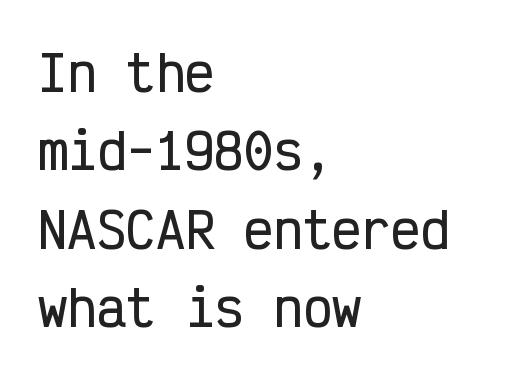
{"serif": "no", "italic": "no", "width": "condensed", "stroke_contrast": "low", "x_height": "medium", "monospaced": "yes", "underline": "no", "align": "left", "line_spacing": "normal", "line_spacing_ratio": 1.6, "letter_spacing": "normal", "letter_spacing_em": 0.0, "glyph_px": 49}
